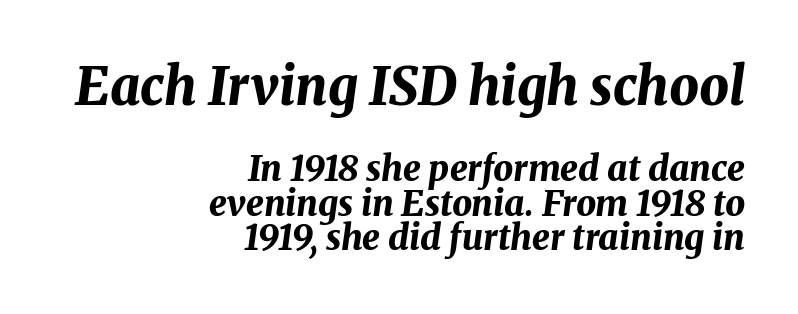
{"italic": "yes", "lean": "right", "slant_degrees": 8, "bold": "yes", "weight": "bold", "width": "normal", "stroke_contrast": "medium", "x_height": "medium", "monospaced": "no", "underline": "no", "align": "right", "line_spacing": "tight", "line_spacing_ratio": 0.99, "letter_spacing": "normal", "letter_spacing_em": 0.0, "larger_block": "first", "size_ratio": 1.49, "glyph_px": 52}
